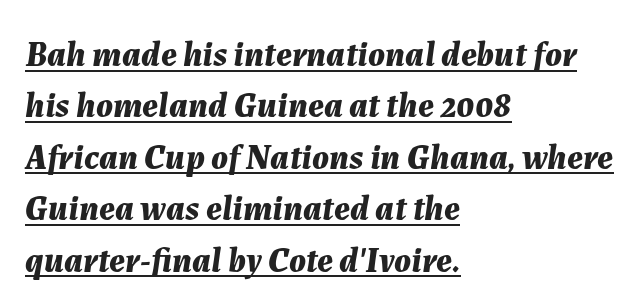
Notice how descenders clear the ascenders below comfortably — that's standard leading. Teacher's note: observe the even left margin — that is flush-left alignment. Glance below the letters and you will spot a drawn line. Nothing unusual about the tracking: characters are spaced as the font intends. A dark, heavy texture on the line: the type is bold. The passage shown is typed in a proportional face where columns would drift.
